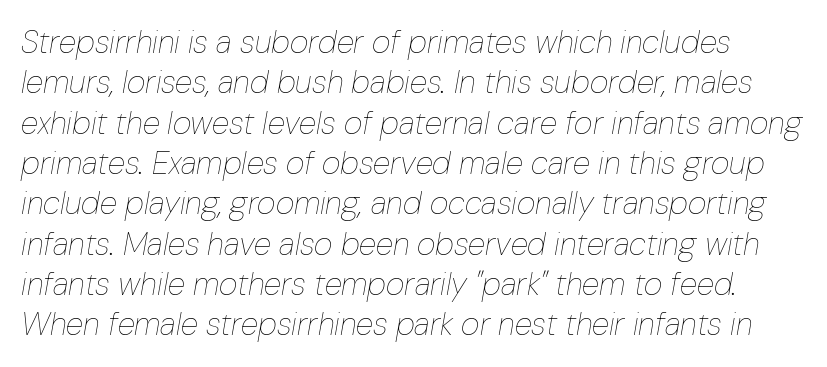
Heft: none added — not bold. Unmarked baselines from the first word to the last. Spacing verdict: proportional, widths tailored to each character. Vertical spacing — default. Is the letter spacing exaggerated? No — it looks like the ordinary default.
